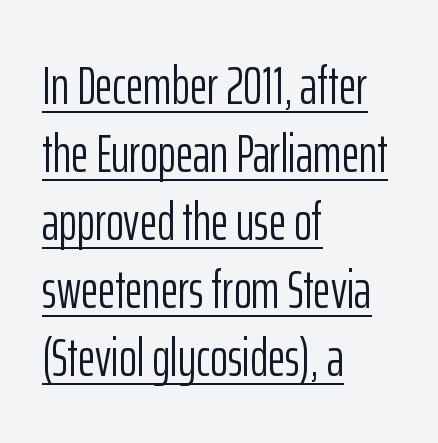
{"serif": "no", "italic": "no", "bold": "no", "weight": "light", "width": "condensed", "stroke_contrast": "low", "x_height": "medium", "monospaced": "no", "underline": "yes", "align": "left", "line_spacing": "normal", "line_spacing_ratio": 1.26, "letter_spacing": "normal", "letter_spacing_em": 0.0, "glyph_px": 54}
